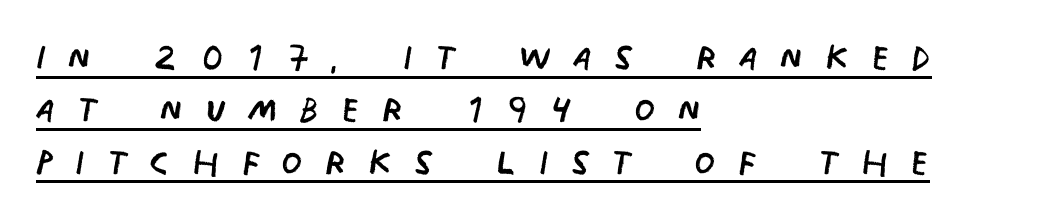
{"serif": "no", "bold": "no", "weight": "regular", "width": "condensed", "stroke_contrast": "low", "x_height": "large", "monospaced": "no", "underline": "yes", "align": "left", "line_spacing": "tight", "line_spacing_ratio": 1.09, "letter_spacing": "wide", "letter_spacing_em": 0.45, "glyph_px": 48}
